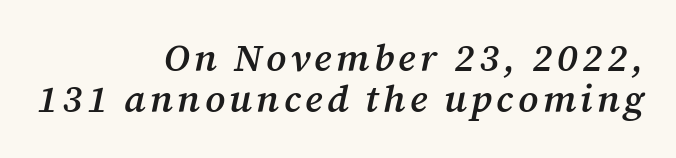
The image shows 38 px semibold serif type, italic (leaning right); set right-aligned, tight line spacing (1.08x), not underlined; medium stroke contrast and a medium x-height.
